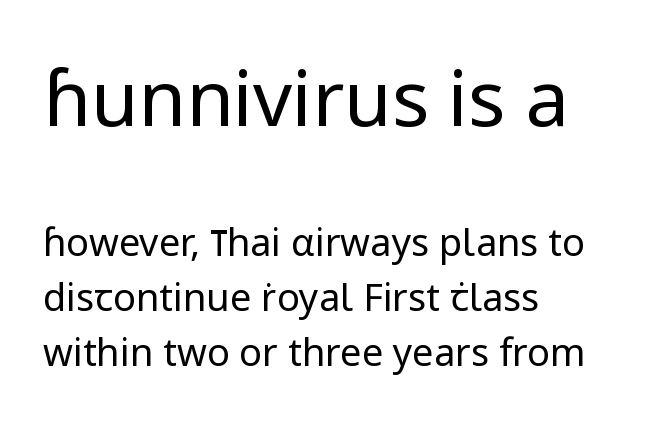
Q: Is the text bold? A: No.
Q: Is the text italic (slanted)? A: No, it is upright.
Q: Is the typeface a serif or a sans-serif typeface? A: Sans-serif.
Q: Is the text underlined? A: No.
Q: How is the paragraph aligned? A: Left-aligned.
Q: Is the spacing between letters normal or unusually wide? A: Normal.
Q: Is the spacing between lines tight, normal or loose? A: Normal.
Q: Which block of text is set in a larger size, the first (top) or the second (bottom)? A: The first (top) one.
Q: Width (condensed, normal, or wide)? A: Normal.
Q: Stroke contrast? A: Low.
Q: x-height? A: Medium.
Q: Monospaced? A: No.
